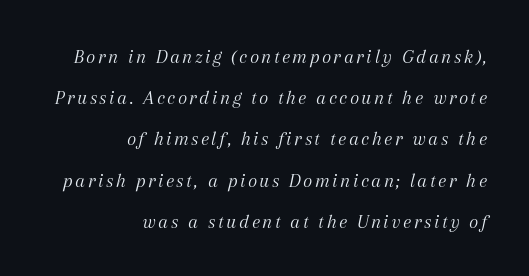
Honestly, there is no underline to notice here at all. Compared with a typical body face, this is equally light or lighter still. In terms of posture, this sample is oblique. The text block is weighted toward the right margin, trailing off unevenly leftward. This block would shrink considerably if given ordinary leading; it's expanded now.
